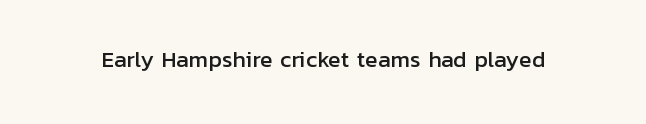
The image shows 21 px text type, upright; set normal letter spacing, not underlined.
